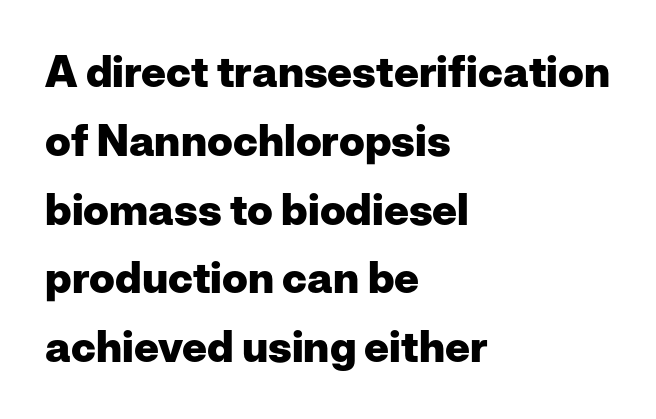
Style check: upright. Each letter keeps its own natural width here, so spacing adapts to shape. Compared with typical paragraphs, the rows here are spaced about the same. Where is the straight margin? On the left. The characters look thick and weighty, a clear bold.
